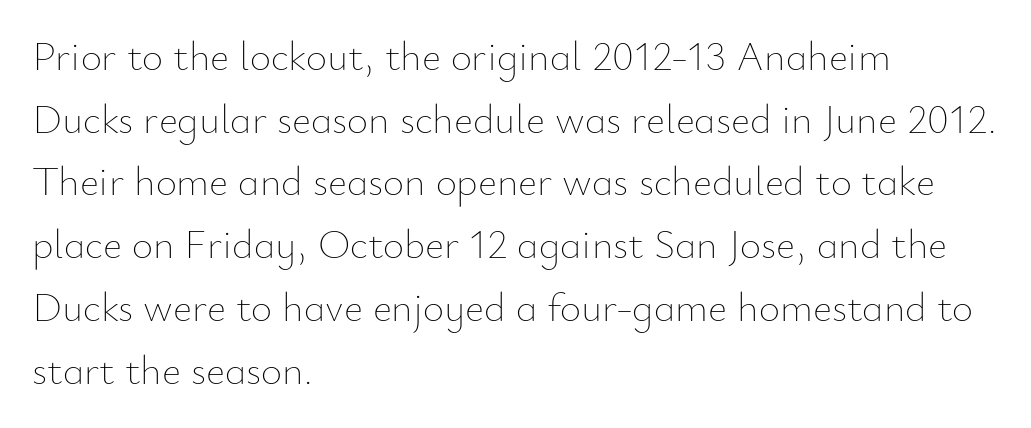
Q: Is the text bold? A: No.
Q: Is the text italic (slanted)? A: No, it is upright.
Q: Is the text underlined? A: No.
Q: How is the paragraph aligned? A: Left-aligned.
Q: Is the spacing between letters normal or unusually wide? A: Normal.
Q: Is the spacing between lines tight, normal or loose? A: Normal.
Q: Width (condensed, normal, or wide)? A: Normal.
Q: Stroke contrast? A: Low.
Q: x-height? A: Small.
Q: Monospaced? A: No.
